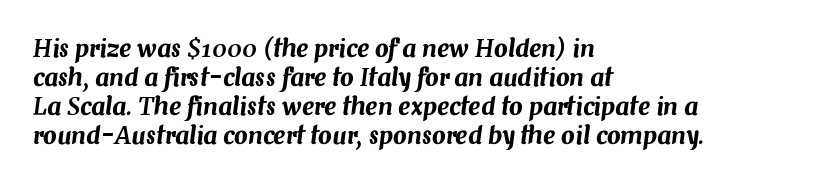
Q: Is the text italic (slanted)? A: Yes, it leans right by about 7 degrees.
Q: Is the text underlined? A: No.
Q: How is the paragraph aligned? A: Left-aligned.
Q: Is the spacing between letters normal or unusually wide? A: Normal.
